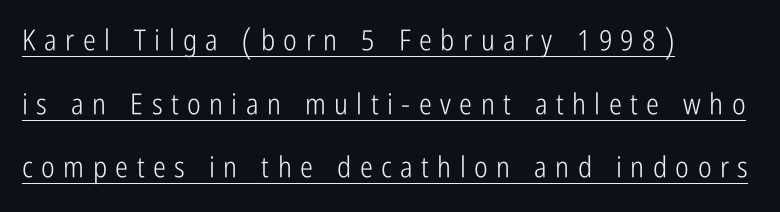
These lines stack with their left ends in a neat column. Is this a heavy cut? Hardly; it is regular or lighter. The lettering stays uniformly vertical, giving the passage a roman look. Students, note that the glyphs here are deliberately spaced far apart. Character widths vary here, with narrow letters taking less room than wide ones. Students, observe the line beneath the letters — that is underlining.
